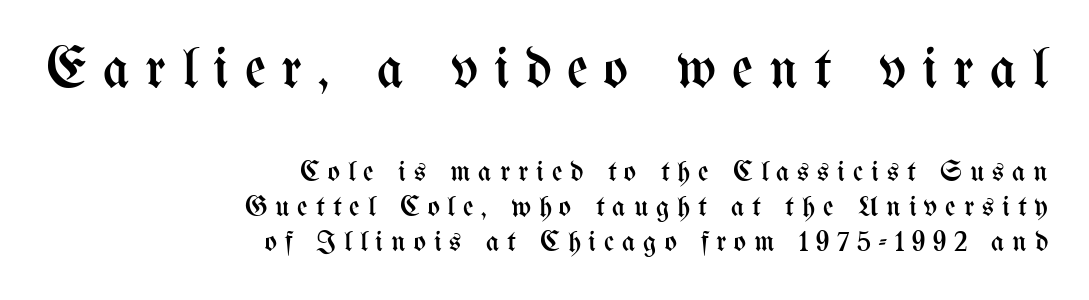
{"italic": "no", "bold": "no", "weight": "regular", "width": "condensed", "stroke_contrast": "medium", "x_height": "medium", "monospaced": "no", "underline": "no", "align": "right", "line_spacing_ratio": 1.21, "letter_spacing": "wide", "letter_spacing_em": 0.27, "larger_block": "first", "size_ratio": 2.0, "glyph_px": 58}
